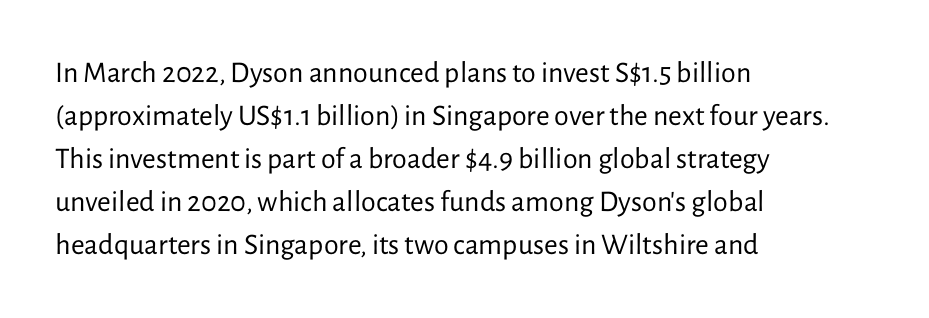
The image shows 30 px regular-weight sans-serif type, upright; set left-aligned, normal line spacing (1.43x), normal letter spacing, not underlined; low stroke contrast and a medium x-height.
